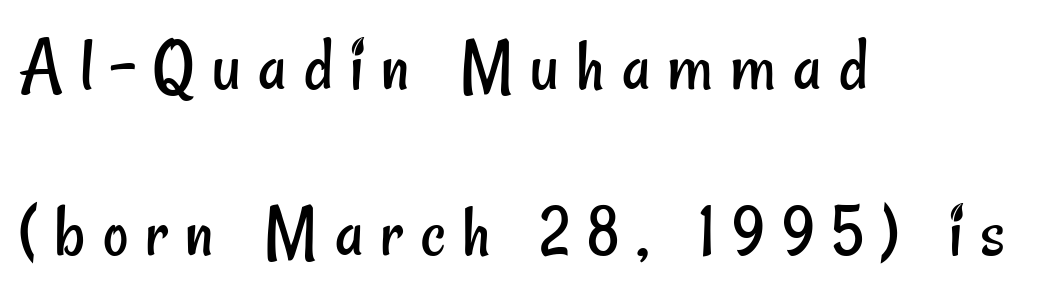
Unmarked baselines from the first word to the last. Bold? No — there's no thickening of the strokes. Summary of vertical rhythm: relaxed, with wide interline spacing. Letter spacing: wide. This sample has the flowing, uneven cadence of proportional lettering.
